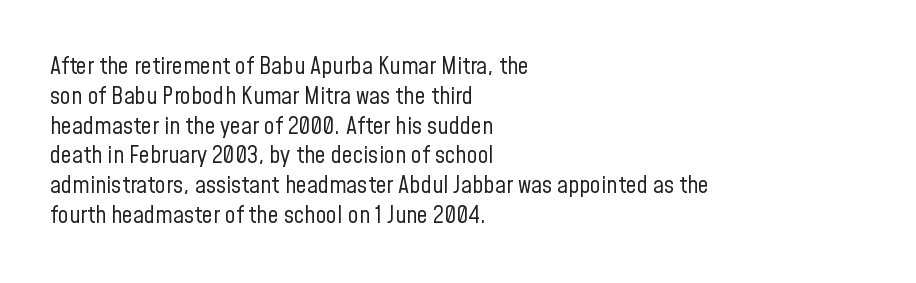
If you drew a line through each stem, it would be perfectly vertical. Tracking value appears to be zero — textbook default spacing. The rag falls on the right side of this text block. The face looks like a standard text weight, possibly lighter. The string is rendered with underlining switched off.
